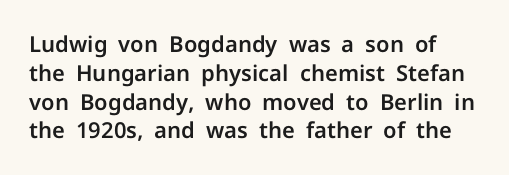
The letters sit at their default tracking, neither squeezed nor spread. The lines sit at an ordinary, default distance from one another. No word sits above an underline. Vertical strokes here are truly vertical.
